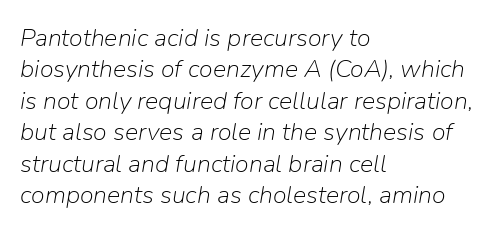
The passage shown has conventional tracking throughout. The baseline area is clear. You can tell it's italic because the verticals aren't actually vertical. Compared with typical paragraphs, the rows here are spaced about the same.
